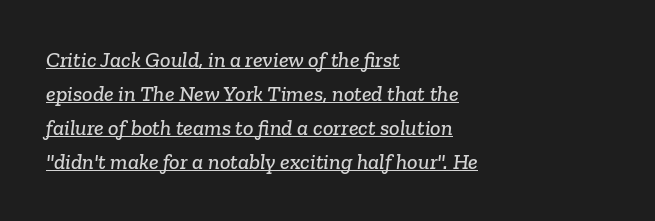
The image shows 22 px text type; set left-aligned, normal line spacing (1.54x), normal letter spacing, underlined.
